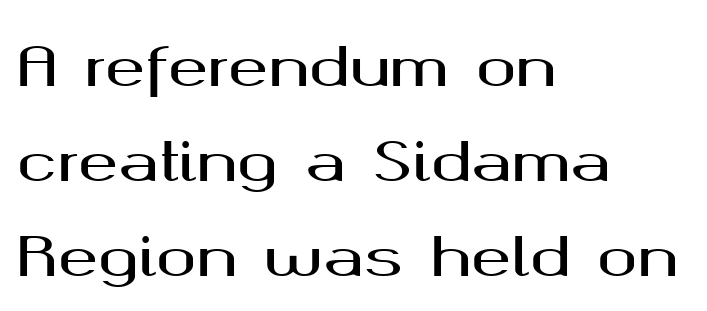
{"serif": "no", "italic": "no", "width": "wide", "stroke_contrast": "medium", "x_height": "medium", "monospaced": "no", "underline": "no", "align": "left", "line_spacing_ratio": 1.76, "letter_spacing": "normal", "letter_spacing_em": 0.0, "glyph_px": 54}
